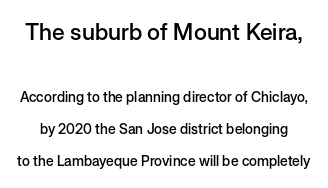
The image shows 23 px text type, upright; set loose line spacing (2.29x), normal letter spacing, not underlined; the first (top) block is 1.64x larger.
